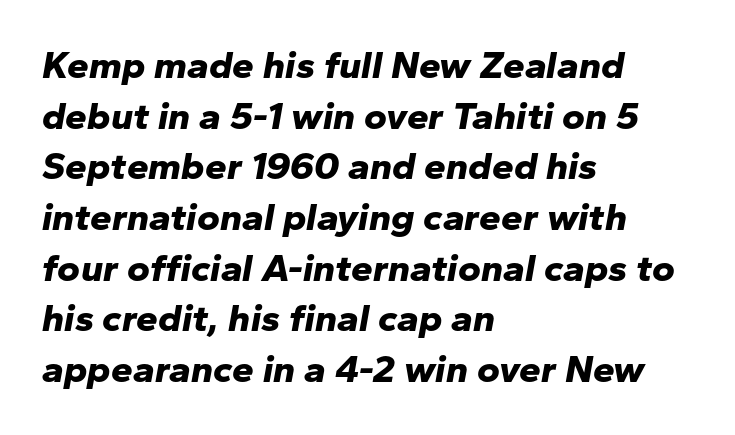
{"italic": "yes", "lean": "right", "slant_degrees": 10, "bold": "yes", "weight": "bold", "width": "normal", "stroke_contrast": "low", "x_height": "medium", "monospaced": "no", "underline": "no", "align": "left", "line_spacing": "normal", "line_spacing_ratio": 1.3, "letter_spacing": "normal", "letter_spacing_em": 0.0, "glyph_px": 39}
